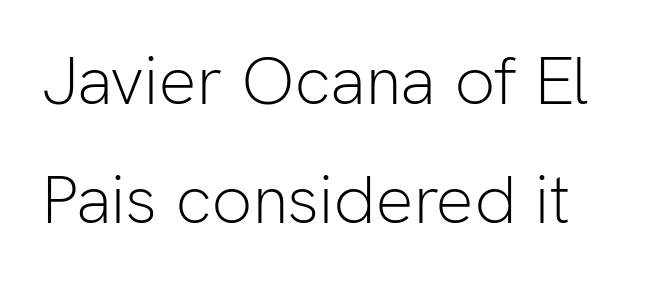
Here the designer chose a conventional face with non-uniform glyph widths. Quick note: not italic, upright. The letters look calm and open, with moderate or lighter stems. Caption: standard tracking, unaltered. Check under the words: just untouched page. What kind of face is this? One without serifs — a sans.
